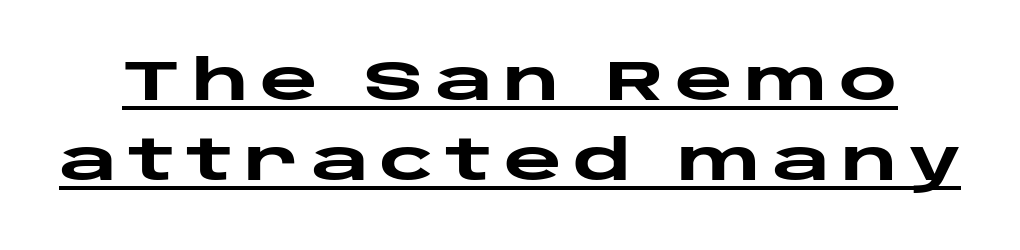
The image shows 56 px heavy, wide sans-serif type, upright; set normal line spacing (1.43x), unusually wide letter spacing (+0.2 em), underlined; low stroke contrast and a large x-height.
